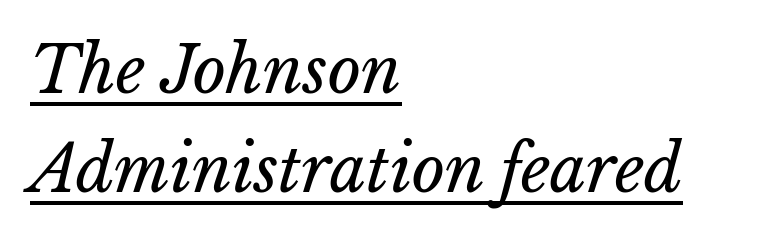
If you measured baseline to baseline, you'd find a middling distance. Between one letter and the next there's only the usual sliver of space. The letterforms sit at book weight or below. The rendered words wear a rule along their underside. The compositor pushed each line to the left boundary.
